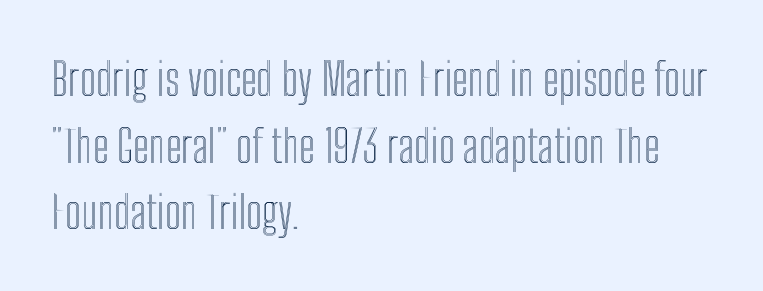
The line texture is even and compact thanks to regular tracking. Left-aligned paragraph, ragged on the right. Each letter keeps its own natural width here, so spacing adapts to shape. Vertical strokes here are truly vertical.
